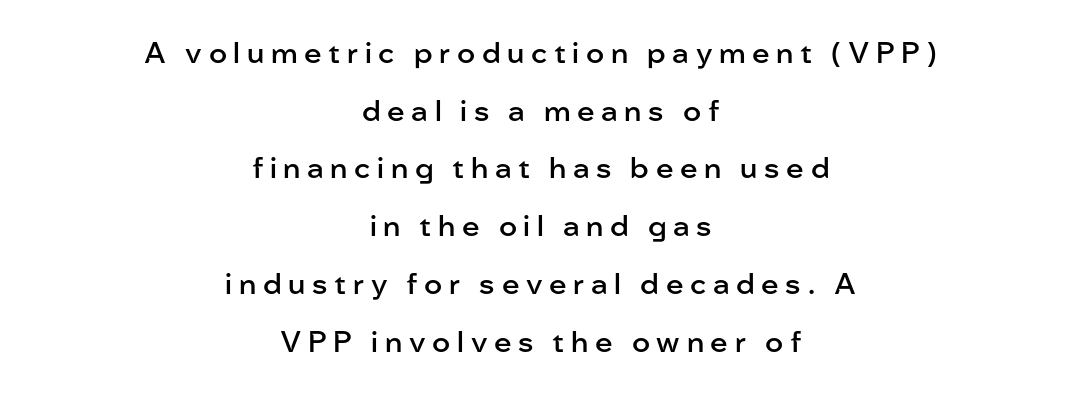
{"serif": "no", "italic": "no", "bold": "semi", "weight": "semibold", "width": "normal", "stroke_contrast": "low", "x_height": "medium", "monospaced": "no", "underline": "no", "align": "center", "line_spacing": "loose", "line_spacing_ratio": 1.99, "letter_spacing": "wide", "letter_spacing_em": 0.23, "glyph_px": 29}
